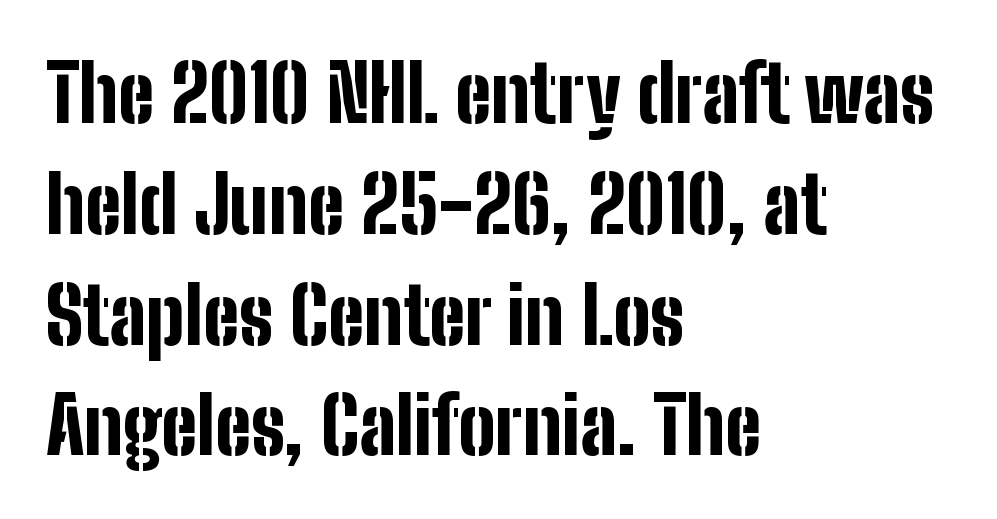
The image shows 78 px bold, condensed sans-serif type, upright; set left-aligned, normal line spacing (1.42x), normal letter spacing, not underlined; low stroke contrast and a medium x-height.
